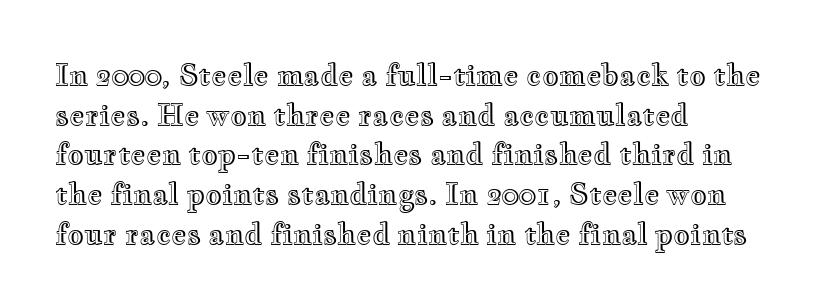
Alignment: flush left. In terms of posture, this sample is upright. The passage shown is not underscored anywhere. Regular leading. The letters advance in unequal steps, a hallmark of proportional type.
